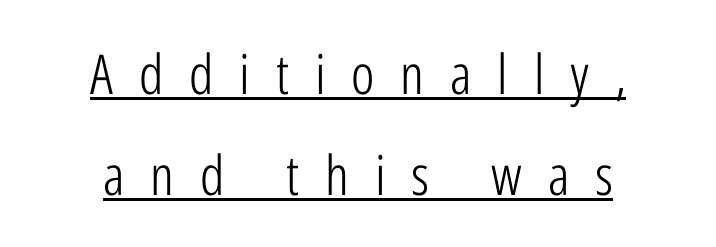
A roman cut, with each character standing at attention. Somebody hit Ctrl+U on this one — the words are underlined. Weight class: somewhere from thin through regular. The letters carry no serifs — their stems end cleanly without finishing strokes. These lines are rendered in a variable-pitch font. The lines in this sample share a center point and differ in where they start and stop.
